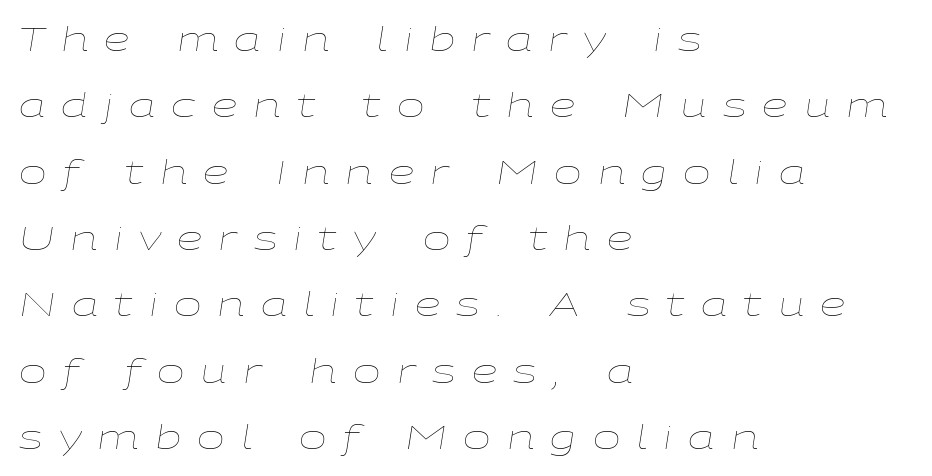
Q: Is the text bold? A: No.
Q: Is the text italic (slanted)? A: Yes, it leans right by about 9 degrees.
Q: Is the text underlined? A: No.
Q: How is the paragraph aligned? A: Left-aligned.
Q: Is the spacing between letters normal or unusually wide? A: Unusually wide.
Q: Is the spacing between lines tight, normal or loose? A: Loose.
Q: Width (condensed, normal, or wide)? A: Wide.
Q: Stroke contrast? A: Low.
Q: x-height? A: Medium.
Q: Monospaced? A: No.
